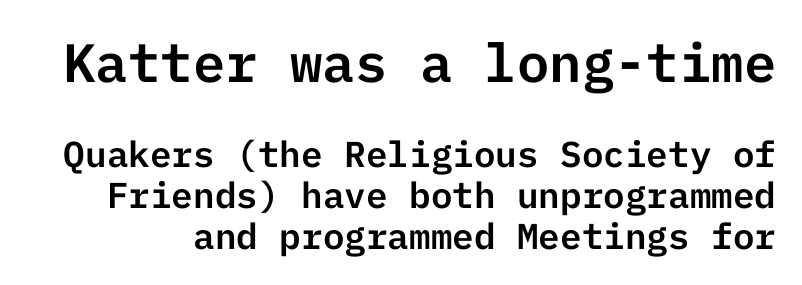
Which chunk is bigger? The first one — the top block dwarfs the bottom. Compared with typical body copy, the letter spacing here is the same. Successive baselines arrive quickly, one right under another. Is there any slant? The stems are plumb.
